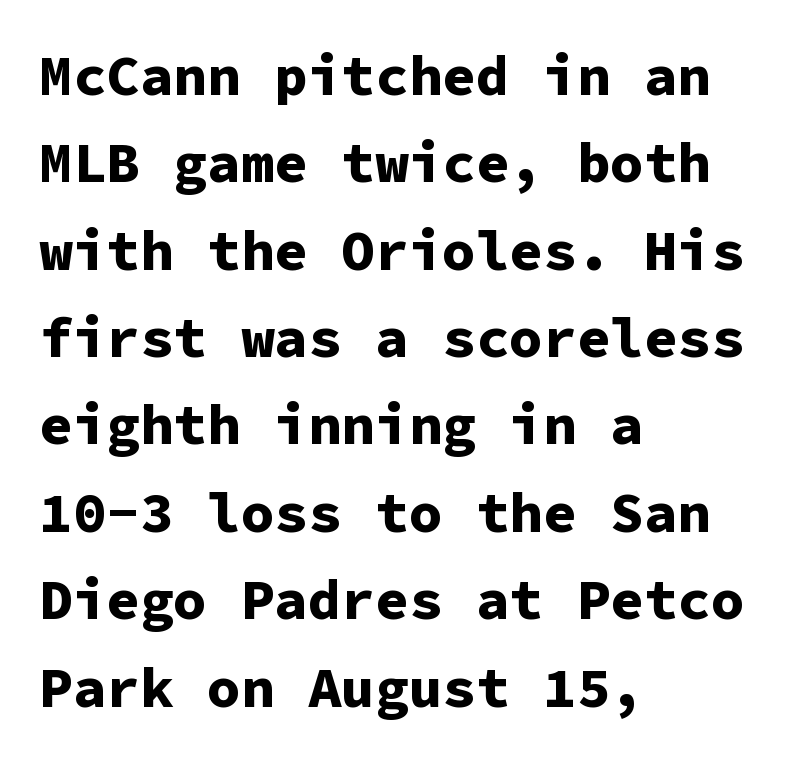
Leading matches the norm, producing a regular column. The letters are bold, with thick, heavy strokes. Spacing verdict: monospaced, one width for all characters. Has an underline been added? It has not.
